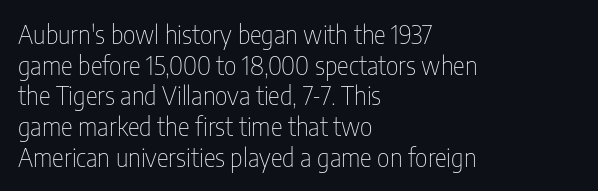
The image shows 25 px text type, upright; set left-aligned, line spacing 1.23x, normal letter spacing, not underlined.
